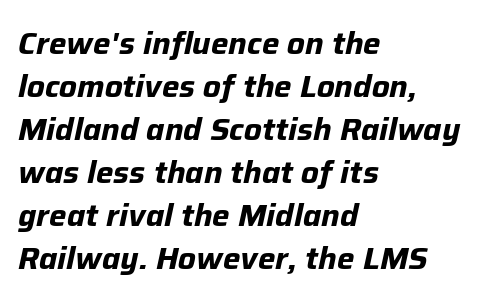
{"italic": "yes", "lean": "right", "slant_degrees": 12, "bold": "yes", "weight": "bold", "width": "normal", "stroke_contrast": "low", "x_height": "medium", "monospaced": "no", "underline": "no", "align": "left", "line_spacing": "normal", "line_spacing_ratio": 1.39, "letter_spacing": "normal", "letter_spacing_em": 0.0, "glyph_px": 31}
